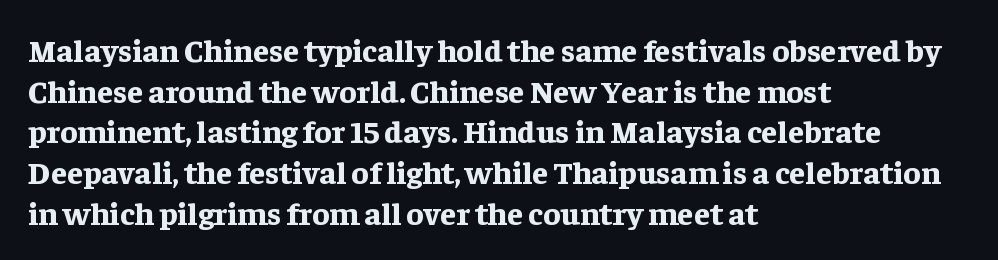
The passage shown is emphatically bold. Is this a fixed-width face? No — the glyphs have proportional, varying widths. Small tapered or slab feet sit at the stroke ends, so this counts as serif. A student would call this left alignment; a typographer would say flush left, rag right.
